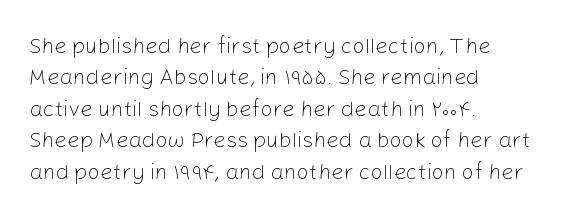
{"italic": "no", "bold": "no", "underline": "no", "align": "left", "line_spacing": "normal", "line_spacing_ratio": 1.43, "letter_spacing": "normal", "letter_spacing_em": 0.0, "glyph_px": 22}
